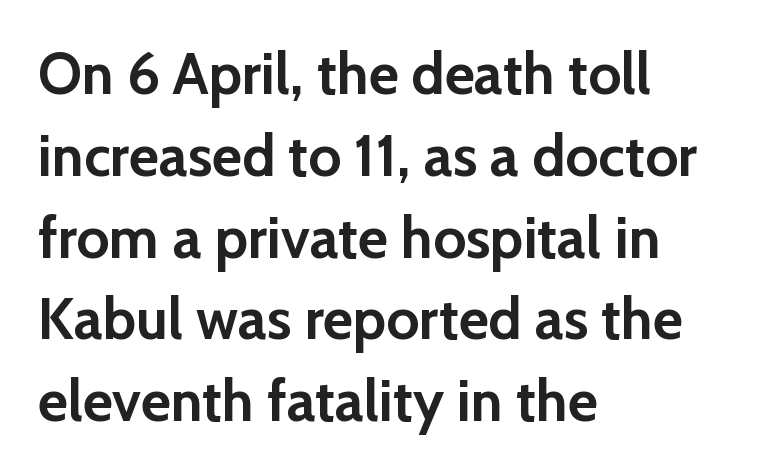
The image shows 58 px semibold sans-serif type, upright; set left-aligned, normal line spacing (1.41x), normal letter spacing, not underlined; low stroke contrast and a medium x-height.
